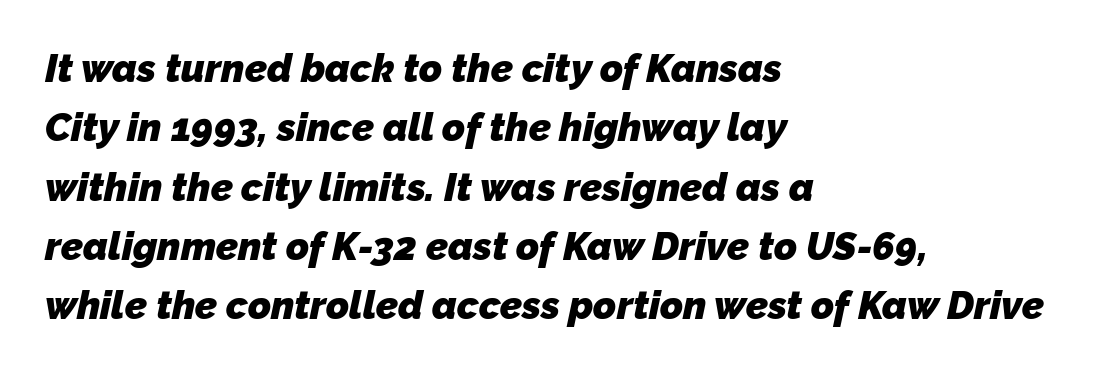
The rows are spaced the way most documents space them. The strip under each line holds only bare page. These lines are rendered in a variable-pitch font. Typographic density is high because the face is bold.
